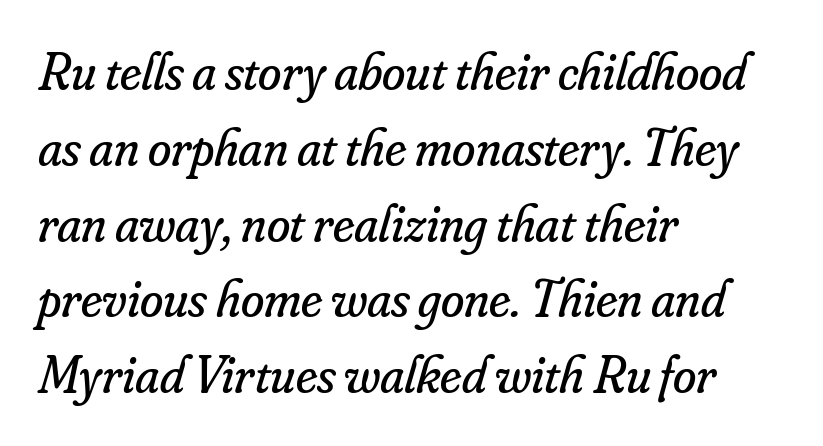
The image shows 53 px regular-weight serif type, italic (leaning right); set left-aligned, normal line spacing (1.43x), normal letter spacing, not underlined; low stroke contrast and a small x-height.
